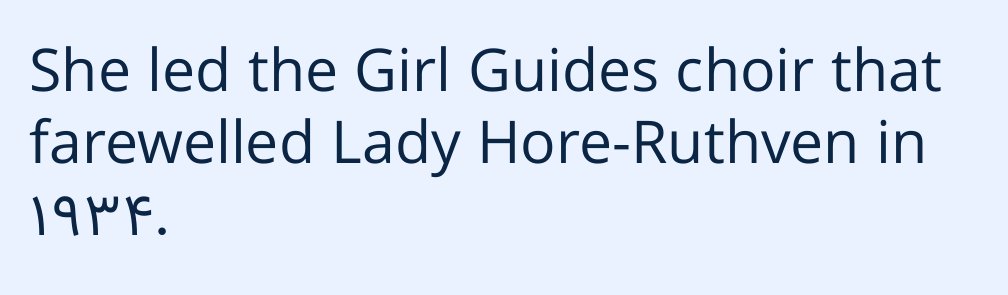
Q: Is the text bold? A: No.
Q: Is the text italic (slanted)? A: No, it is upright.
Q: Is the typeface a serif or a sans-serif typeface? A: Sans-serif.
Q: Is the text underlined? A: No.
Q: How is the paragraph aligned? A: Left-aligned.
Q: Is the spacing between letters normal or unusually wide? A: Normal.
Q: Width (condensed, normal, or wide)? A: Normal.
Q: Stroke contrast? A: Low.
Q: x-height? A: Medium.
Q: Monospaced? A: No.
